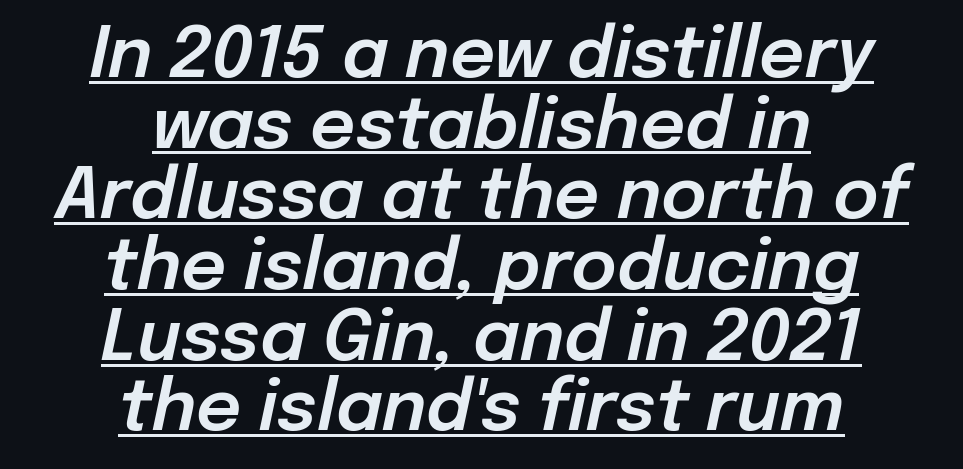
Q: Is the text italic (slanted)? A: Yes, it leans right by about 12 degrees.
Q: Is the text underlined? A: Yes.
Q: How is the paragraph aligned? A: Centered.
Q: Is the spacing between letters normal or unusually wide? A: Normal.
Q: Is the spacing between lines tight, normal or loose? A: Tight.
Q: Width (condensed, normal, or wide)? A: Normal.
Q: Stroke contrast? A: Low.
Q: x-height? A: Medium.
Q: Monospaced? A: No.
